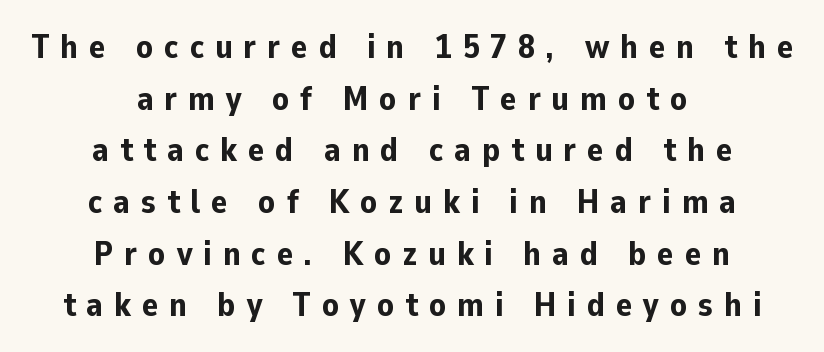
{"serif": "no", "italic": "no", "bold": "yes", "weight": "bold", "width": "normal", "stroke_contrast": "low", "x_height": "medium", "monospaced": "no", "underline": "no", "align": "center", "line_spacing": "normal", "line_spacing_ratio": 1.52, "letter_spacing": "wide", "letter_spacing_em": 0.32, "glyph_px": 34}
